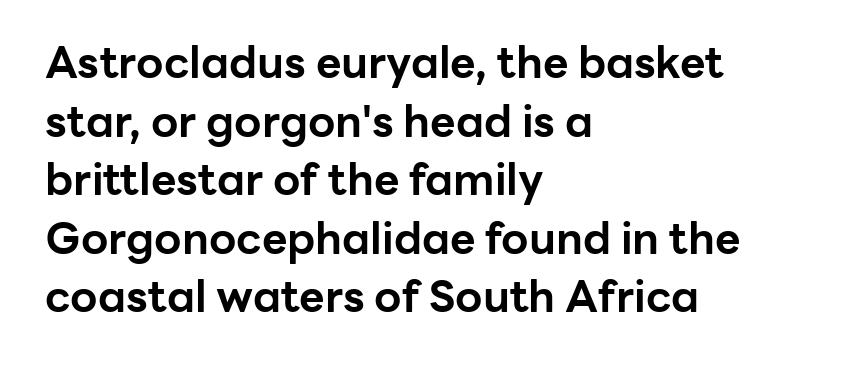
The image shows 44 px bold sans-serif type, upright; set left-aligned, normal line spacing (1.33x), normal letter spacing, not underlined; low stroke contrast and a medium x-height.
